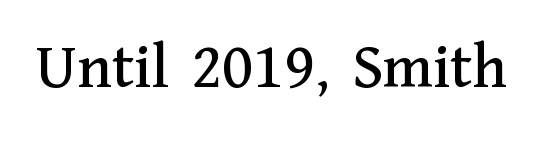
The rendering uses natural spacing where letterforms have individual widths. In terms of letterspacing, this is plain default setting. Posture: upright roman. Quick note: underline off. The designer went with a serif here, giving each stem small feet.
